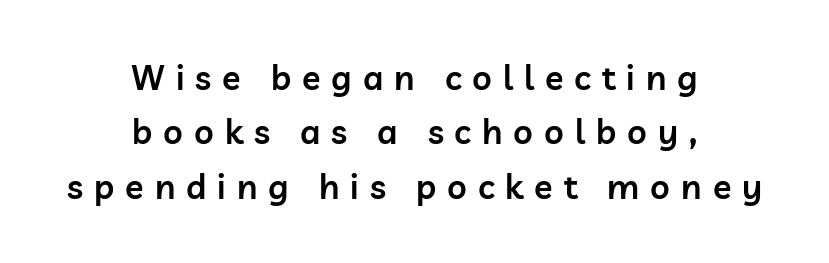
Q: Is the text bold? A: Semi-bold.
Q: Is the text italic (slanted)? A: No, it is upright.
Q: Is the typeface a serif or a sans-serif typeface? A: Sans-serif.
Q: Is the text underlined? A: No.
Q: How is the paragraph aligned? A: Centered.
Q: Is the spacing between letters normal or unusually wide? A: Unusually wide.
Q: Is the spacing between lines tight, normal or loose? A: Normal.
Q: Width (condensed, normal, or wide)? A: Normal.
Q: Stroke contrast? A: Low.
Q: x-height? A: Medium.
Q: Monospaced? A: No.
